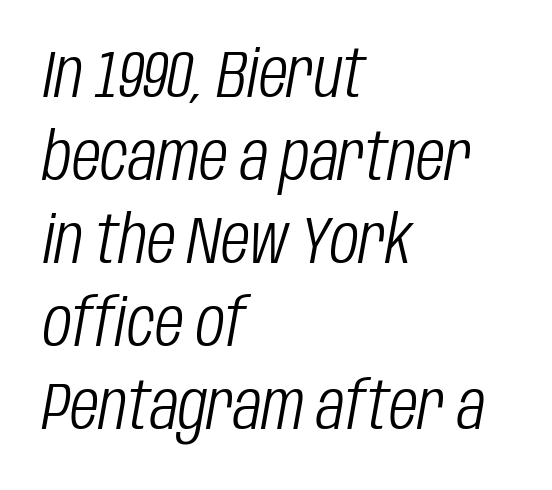
{"italic": "yes", "lean": "right", "slant_degrees": 10, "bold": "no", "weight": "light", "width": "condensed", "stroke_contrast": "low", "x_height": "large", "monospaced": "no", "underline": "no", "align": "left", "line_spacing_ratio": 1.24, "letter_spacing": "normal", "letter_spacing_em": 0.0, "glyph_px": 67}
